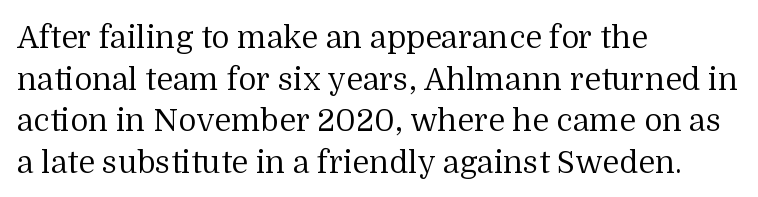
Note the varied advance widths — an 'i' is clearly narrower than an 'm'. This rendering uses left alignment, leaving the right contour irregular. No extra tracking has been applied to these lines. The baseline area is clear. On a weight scale, this lands at 450 or below.
